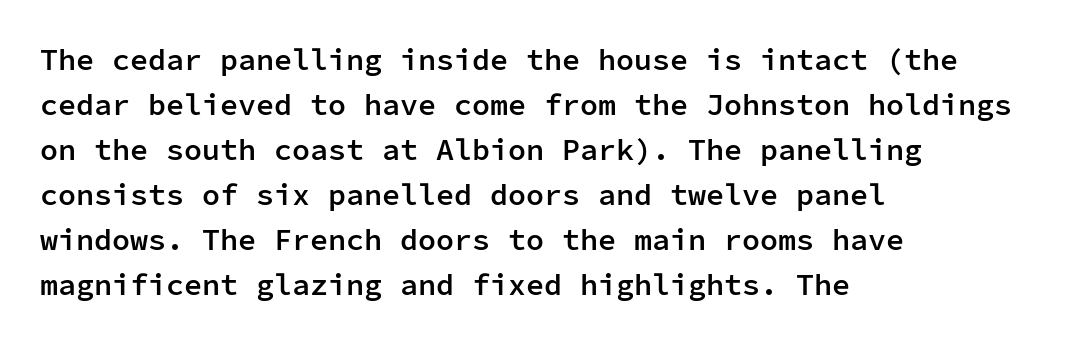
{"serif": "no", "italic": "no", "bold": "semi", "weight": "semibold", "width": "normal", "stroke_contrast": "low", "x_height": "medium", "monospaced": "yes", "underline": "no", "align": "left", "line_spacing": "normal", "line_spacing_ratio": 1.5, "letter_spacing": "normal", "letter_spacing_em": 0.0, "glyph_px": 30}
